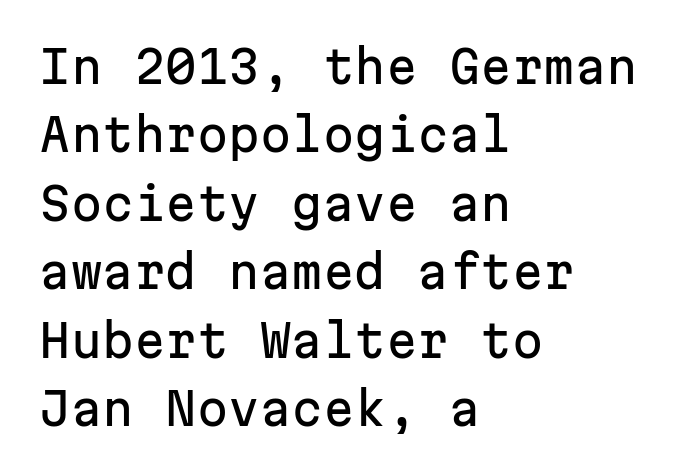
Q: Is the text italic (slanted)? A: No, it is upright.
Q: Is the typeface a serif or a sans-serif typeface? A: Sans-serif.
Q: Is the text underlined? A: No.
Q: How is the paragraph aligned? A: Left-aligned.
Q: Is the spacing between letters normal or unusually wide? A: Normal.
Q: Is the spacing between lines tight, normal or loose? A: Normal.
Q: Width (condensed, normal, or wide)? A: Normal.
Q: Stroke contrast? A: Low.
Q: x-height? A: Medium.
Q: Monospaced? A: Yes.
